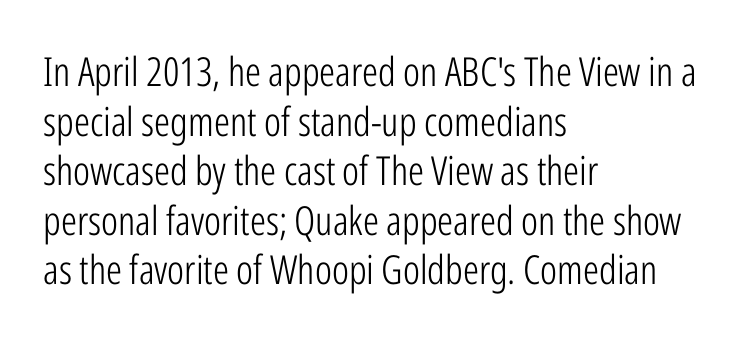
{"serif": "no", "italic": "no", "bold": "no", "weight": "light", "width": "condensed", "stroke_contrast": "low", "x_height": "medium", "monospaced": "no", "underline": "no", "align": "left", "line_spacing_ratio": 1.24, "letter_spacing": "normal", "letter_spacing_em": 0.0, "glyph_px": 40}
